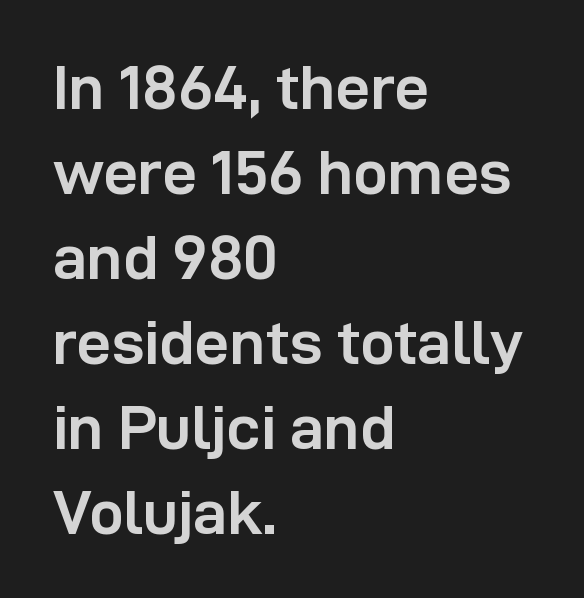
The letters stand straight up with perfectly vertical stems. Looks like regular typesetting: each glyph gets only the width it needs. In CSS terms this would be text-align: left. Stroke terminals: plain, sans-serif. Glyph-to-glyph distance matches everyday printed text.
